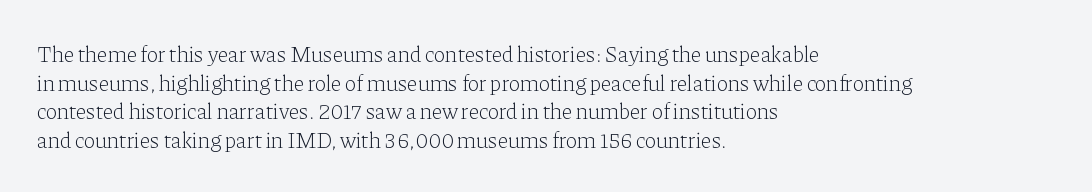
The image shows 22 px text type, upright; set left-aligned, normal line spacing (1.3x), normal letter spacing, not underlined.
